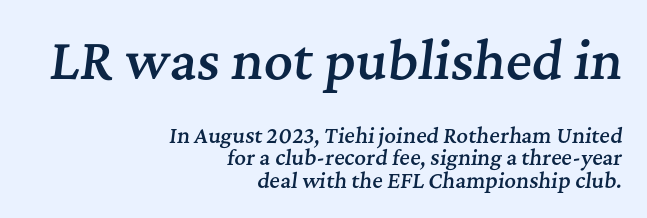
{"serif": "yes", "italic": "yes", "lean": "right", "slant_degrees": 7, "bold": "semi", "weight": "semibold", "width": "normal", "stroke_contrast": "medium", "x_height": "medium", "monospaced": "no", "underline": "no", "align": "right", "line_spacing": "tight", "line_spacing_ratio": 1.12, "letter_spacing": "normal", "letter_spacing_em": 0.0, "larger_block": "first", "size_ratio": 2.5, "glyph_px": 50}
